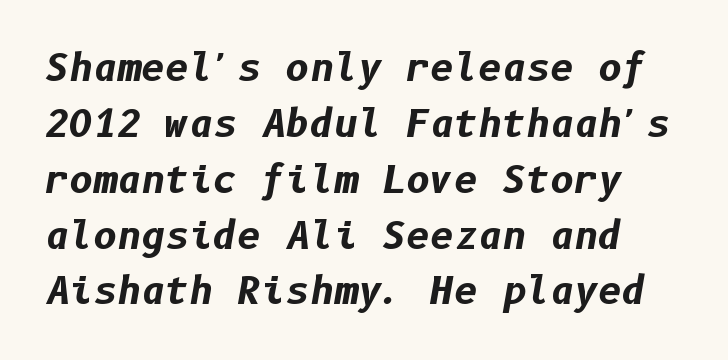
The zone under the glyphs is completely vacant. Compared with an ordinary text face, these strokes are far heavier — a full bold. Line spacing here is normal. There's an unmistakable incline to the writing here.
